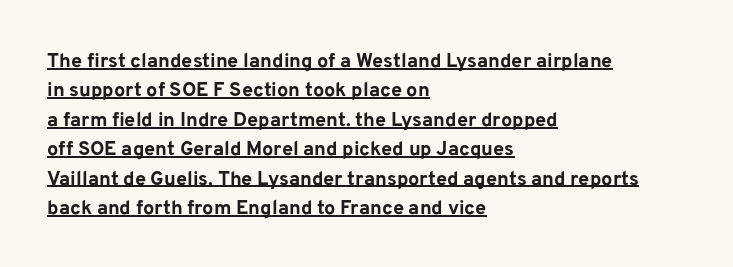
The image shows 20 px bold type, upright; set left-aligned, normal line spacing (1.47x), normal letter spacing, underlined.
